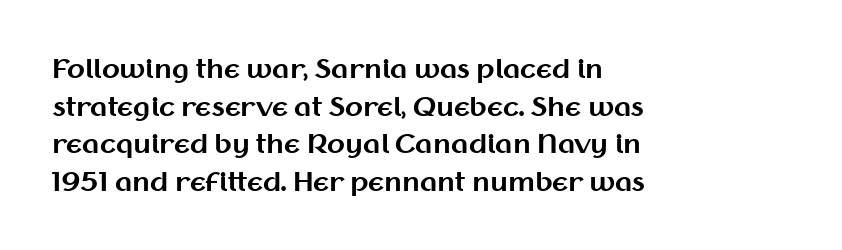
On the weight axis this lands at bold, roughly 700. Words float on clear page, feet unadorned. Interline gaps are of average width in this sample. The rendering keeps characters at their native spacing. In terms of posture, this sample is upright.
